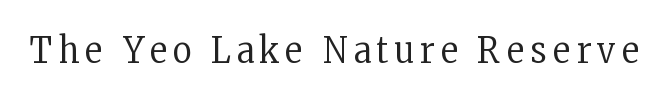
{"serif": "yes", "italic": "no", "bold": "no", "weight": "regular", "width": "condensed", "stroke_contrast": "low", "x_height": "medium", "monospaced": "no", "underline": "no", "glyph_px": 37}
